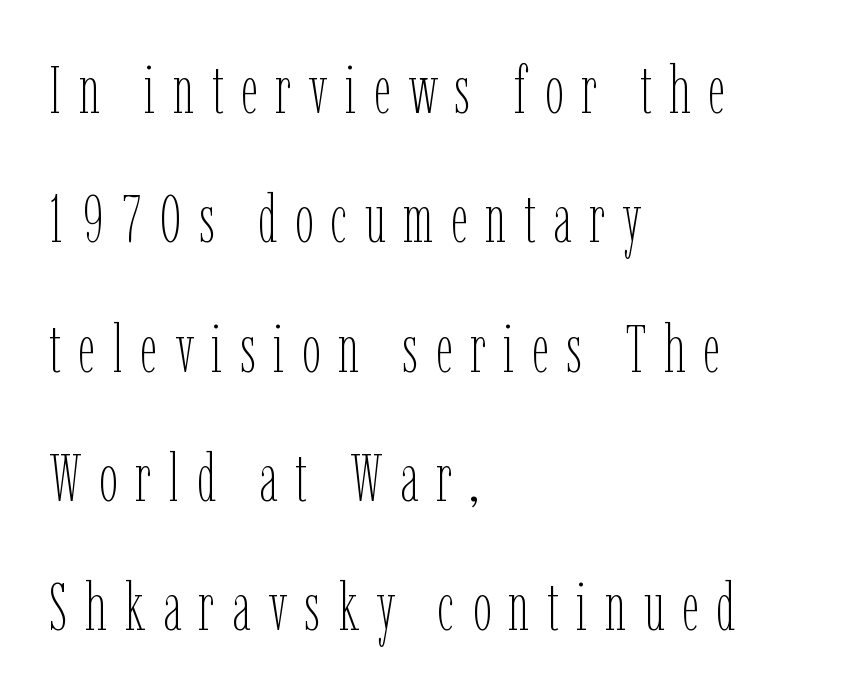
The image shows 67 px thin, condensed type, upright; set left-aligned, loose line spacing (1.93x), unusually wide letter spacing (+0.26 em), not underlined; low stroke contrast and a medium x-height.
